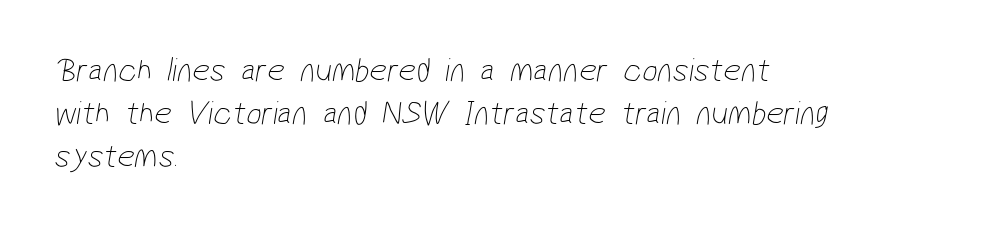
{"serif": "no", "bold": "no", "weight": "thin", "width": "condensed", "stroke_contrast": "low", "x_height": "medium", "monospaced": "no", "underline": "no", "align": "left", "line_spacing": "normal", "line_spacing_ratio": 1.27, "letter_spacing": "normal", "letter_spacing_em": 0.0, "glyph_px": 34}
